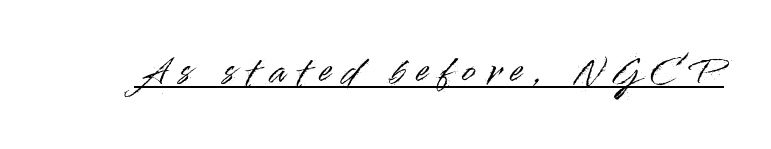
Q: Is the text italic (slanted)? A: Yes.
Q: Is the typeface a serif or a sans-serif typeface? A: Sans-serif.
Q: Is the text underlined? A: Yes.
Q: Is the spacing between letters normal or unusually wide? A: Unusually wide.
Q: Width (condensed, normal, or wide)? A: Normal.
Q: Stroke contrast? A: High.
Q: x-height? A: Small.
Q: Monospaced? A: No.
